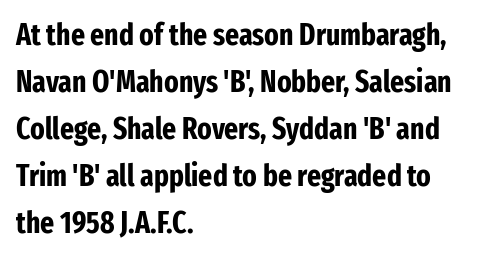
{"serif": "no", "italic": "no", "bold": "yes", "weight": "bold", "width": "condensed", "stroke_contrast": "low", "x_height": "medium", "monospaced": "no", "underline": "no", "align": "left", "line_spacing": "normal", "line_spacing_ratio": 1.57, "letter_spacing": "normal", "letter_spacing_em": 0.0, "glyph_px": 30}
